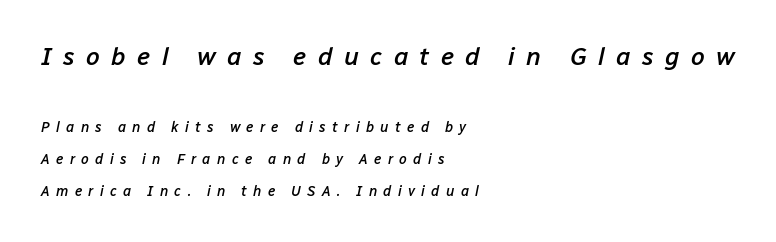
The image shows 25 px text type, italic (leaning right); set left-aligned, loose line spacing (2.29x), unusually wide letter spacing (+0.45 em), not underlined; the first (top) block is 1.79x larger.
